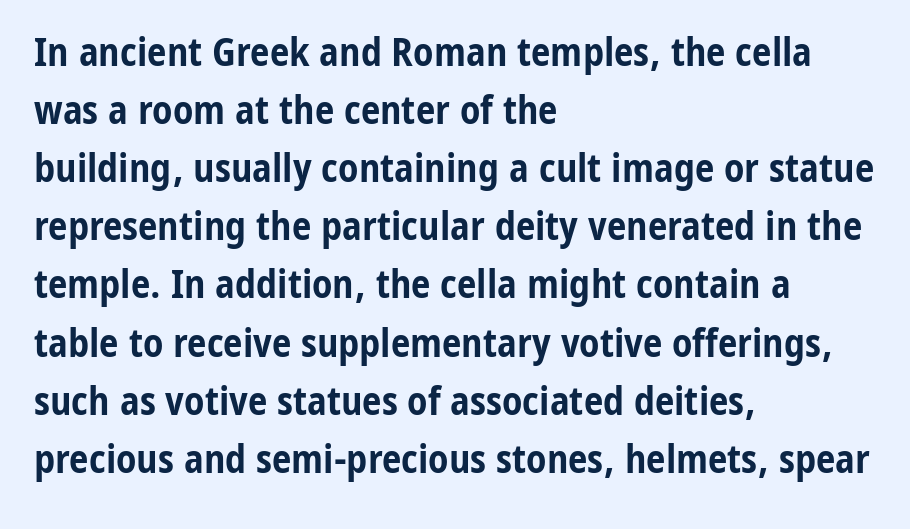
{"serif": "no", "italic": "no", "bold": "yes", "weight": "bold", "width": "condensed", "stroke_contrast": "low", "x_height": "medium", "monospaced": "no", "underline": "no", "align": "left", "line_spacing": "normal", "line_spacing_ratio": 1.49, "letter_spacing": "normal", "letter_spacing_em": 0.0, "glyph_px": 39}
